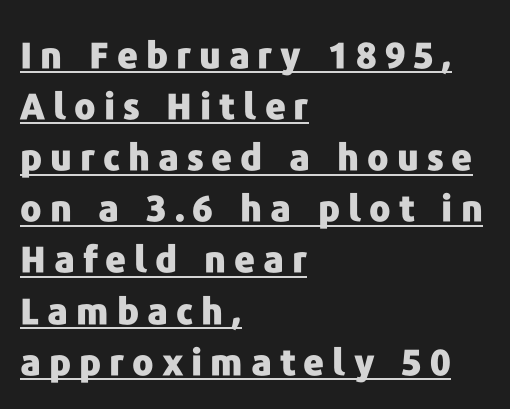
The leading is moderate, giving the passage an even texture. A classic flush-left, rag-right setting is used for this passage. Letterform terminals end flat and unadorned throughout the passage. Every stem runs plumb, perpendicular to the baseline. Stroke thickness is high; the sample reads as a true bold. This sample carries an underscore along the baseline area.
